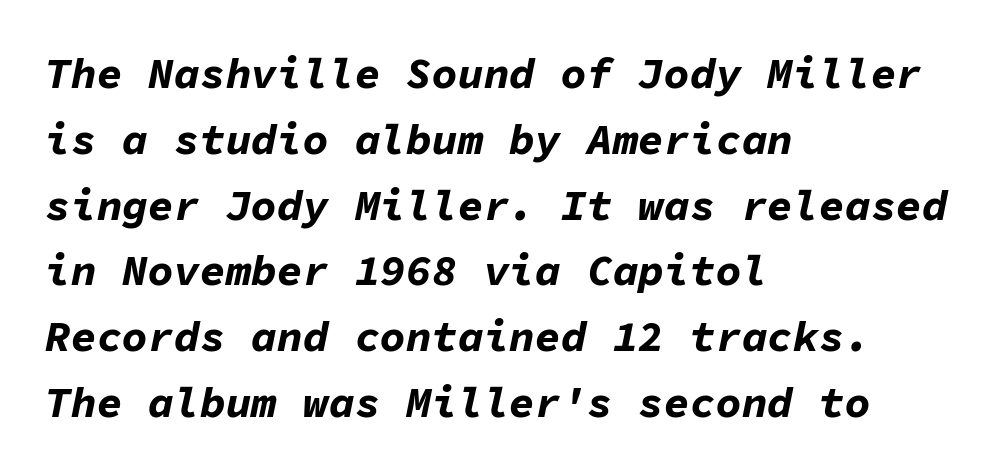
{"italic": "yes", "lean": "right", "slant_degrees": 11, "bold": "yes", "weight": "bold", "width": "normal", "stroke_contrast": "low", "x_height": "medium", "monospaced": "yes", "underline": "no", "align": "left", "line_spacing": "normal", "line_spacing_ratio": 1.53, "letter_spacing": "normal", "letter_spacing_em": 0.0, "glyph_px": 43}
